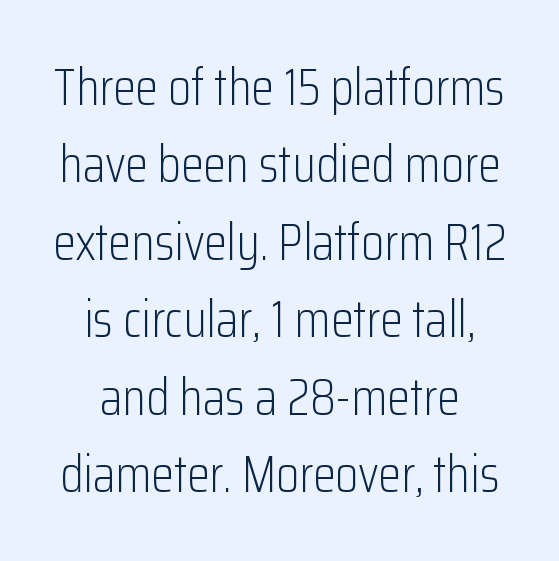
Spacing between characters is what you'd get straight out of the box. The rows are spaced the way most documents space them. Weight: in the light-to-regular range. Does the lettering tilt? It doesn't — this is upright. Spacing verdict: proportional, widths tailored to each character. The whitespace from short lines is split evenly between both sides.
